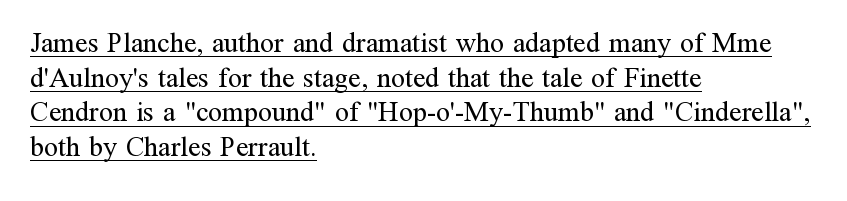
Caption: standard tracking, unaltered. You can tell from the footed stems that serif type was used. Weight: regular or lighter. The rag falls on the right side of this text block.
